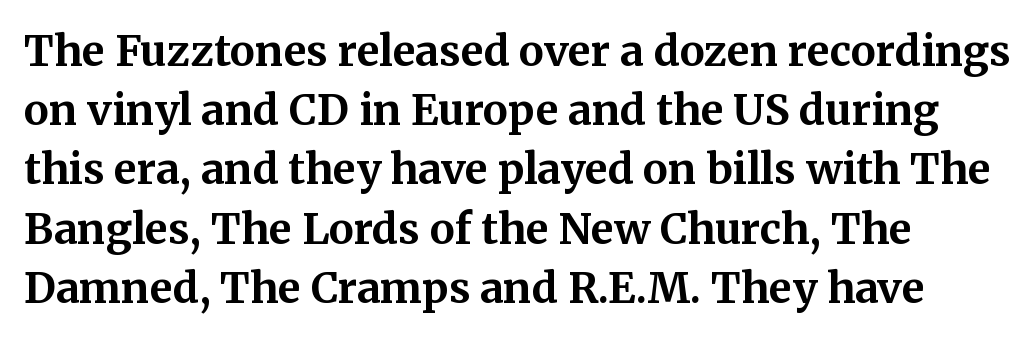
Each glyph is drawn with heavy, bold strokes. Any mark beneath the type? The region is blank. If you drew a ruler down the left edge, every line would touch it. This is the regular roman posture of the typeface.
